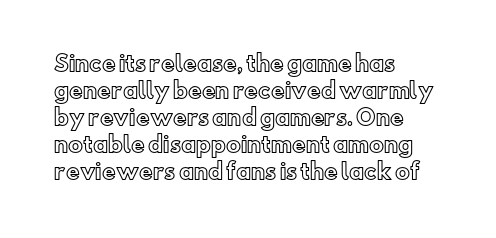
No word sits above an underline. Rendered with straight, roman letterforms. A typesetter would call this leading conventional body-copy spacing. Nothing unusual about the tracking: characters are spaced as the font intends. Line starts are locked; line ends wander.
